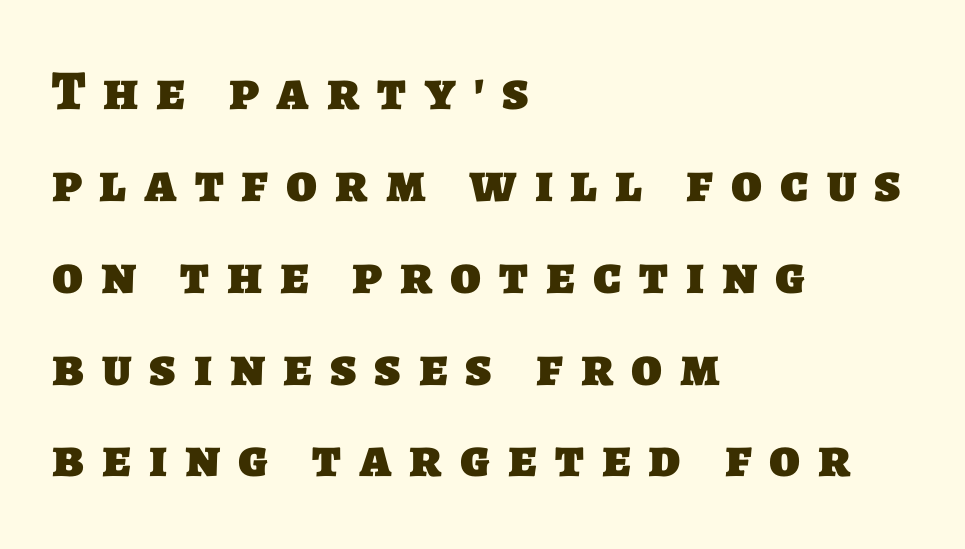
Q: Is the text bold? A: Yes.
Q: Is the typeface a serif or a sans-serif typeface? A: Sans-serif.
Q: Is the text underlined? A: No.
Q: How is the paragraph aligned? A: Left-aligned.
Q: Is the spacing between letters normal or unusually wide? A: Unusually wide.
Q: Is the spacing between lines tight, normal or loose? A: Normal.
Q: Width (condensed, normal, or wide)? A: Normal.
Q: Stroke contrast? A: Low.
Q: x-height? A: Large.
Q: Monospaced? A: No.
